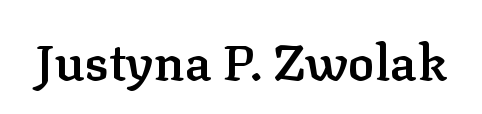
The image shows 50 px semibold serif type, upright; set normal letter spacing, not underlined; low stroke contrast and a medium x-height.
